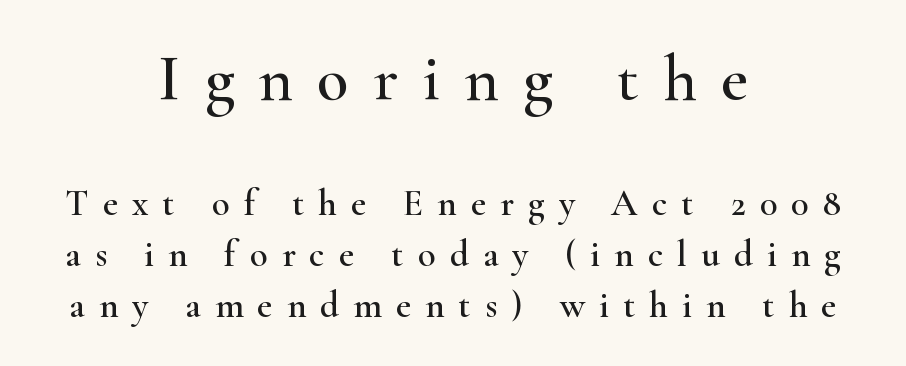
The image shows 65 px wide serif type, upright; set centered, normal line spacing (1.38x), unusually wide letter spacing (+0.38 em), not underlined; the first (top) block is 1.76x larger; high stroke contrast and a small x-height.
